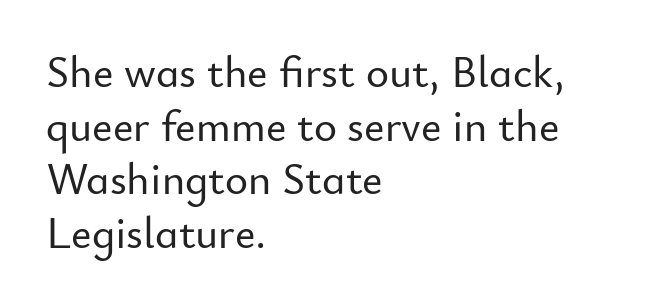
Characters follow at the spacing the type designer built in. The face used here is proportionally spaced, like ordinary book or web type. Visually the block forms a straight wall on the left and a jagged coastline on the right. Each row of text sits above clean, open space. No feet cap the strokes, marking this as sans-serif type.
